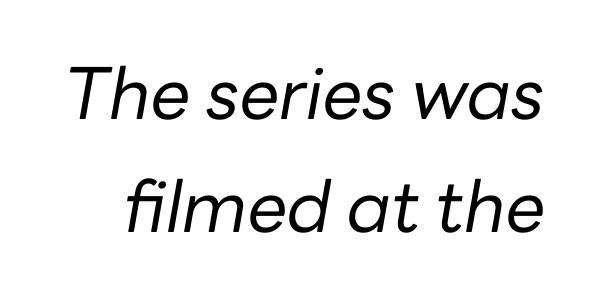
The image shows 71 px regular-weight type, italic (leaning right); set normal line spacing (1.59x), normal letter spacing, not underlined; low stroke contrast and a medium x-height.
